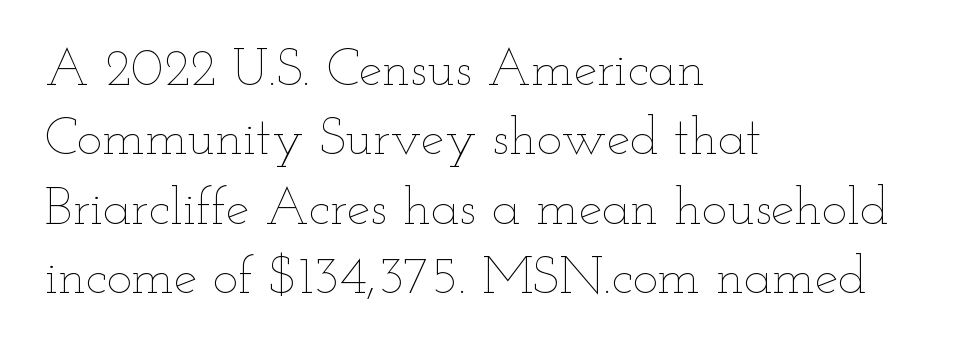
The image shows 53 px thin, wide type, upright; set left-aligned, normal line spacing (1.31x), normal letter spacing, not underlined; low stroke contrast and a small x-height.
